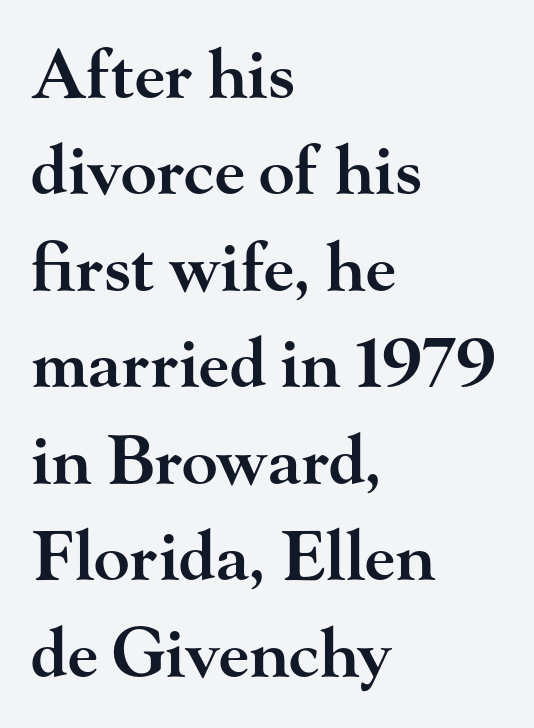
{"serif": "yes", "italic": "no", "bold": "semi", "weight": "semibold", "width": "wide", "stroke_contrast": "high", "x_height": "small", "monospaced": "no", "underline": "no", "align": "left", "line_spacing": "normal", "line_spacing_ratio": 1.44, "letter_spacing": "normal", "letter_spacing_em": 0.0, "glyph_px": 67}
